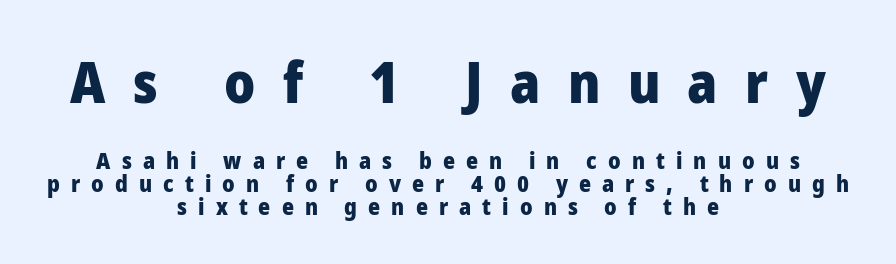
{"serif": "no", "italic": "no", "bold": "yes", "weight": "heavy", "width": "normal", "stroke_contrast": "low", "x_height": "medium", "monospaced": "no", "underline": "no", "align": "center", "line_spacing": "tight", "line_spacing_ratio": 0.99, "letter_spacing": "wide", "letter_spacing_em": 0.48, "larger_block": "first", "size_ratio": 2.48, "glyph_px": 57}
